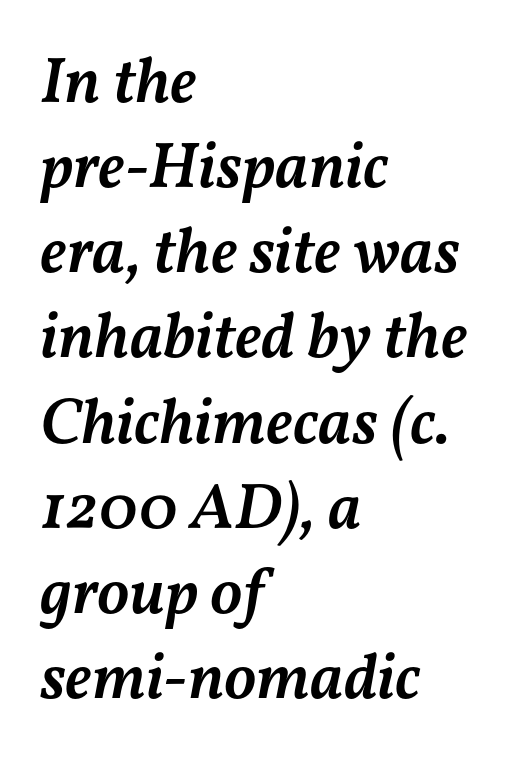
The image shows 65 px semibold type, italic (leaning right); set left-aligned, normal line spacing (1.31x), normal letter spacing, not underlined; medium stroke contrast and a medium x-height.
